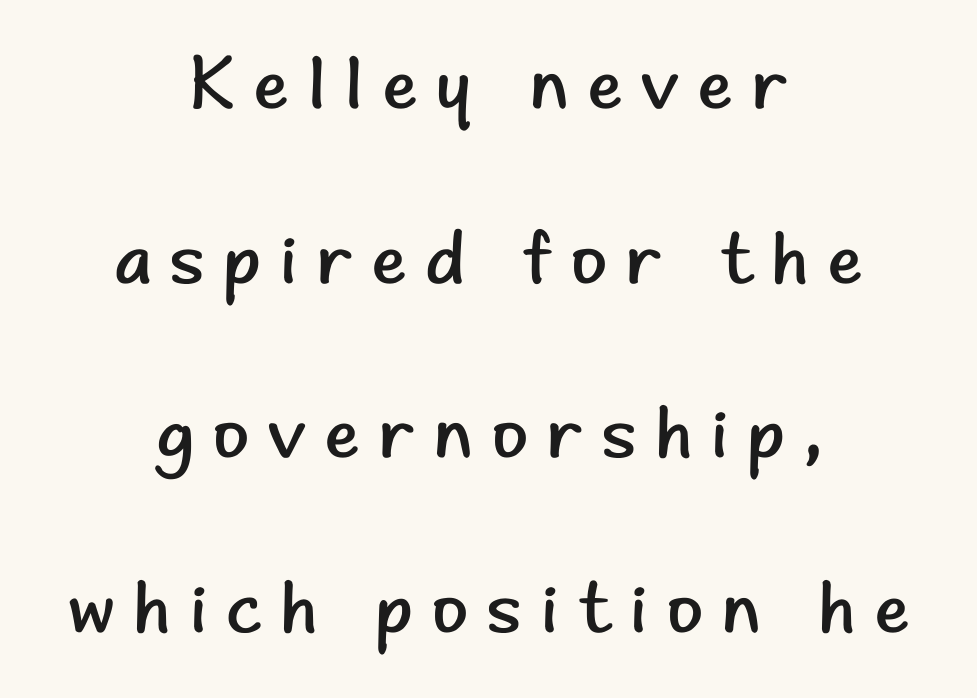
Q: Is the text bold? A: No.
Q: Is the text italic (slanted)? A: No, it is upright.
Q: Is the typeface a serif or a sans-serif typeface? A: Sans-serif.
Q: Is the text underlined? A: No.
Q: How is the paragraph aligned? A: Centered.
Q: Is the spacing between letters normal or unusually wide? A: Unusually wide.
Q: Is the spacing between lines tight, normal or loose? A: Loose.
Q: Width (condensed, normal, or wide)? A: Normal.
Q: Stroke contrast? A: Low.
Q: x-height? A: Small.
Q: Monospaced? A: No.
